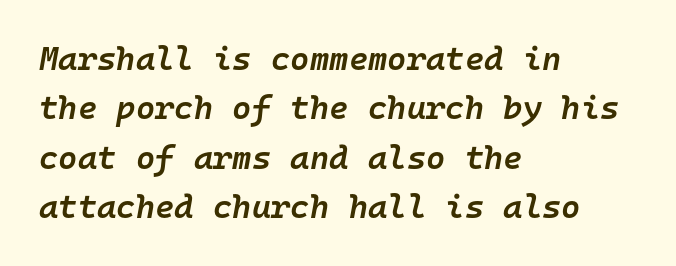
The image shows 33 px semibold type, italic (leaning right), monospaced; set left-aligned, normal line spacing (1.5x), normal letter spacing, not underlined; low stroke contrast and a medium x-height.
